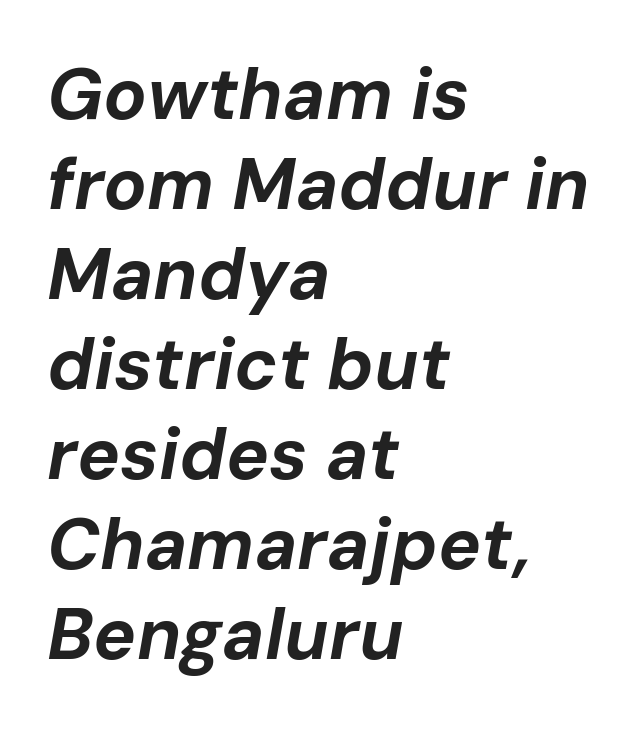
{"italic": "yes", "lean": "right", "slant_degrees": 10, "bold": "yes", "weight": "bold", "width": "normal", "stroke_contrast": "low", "x_height": "medium", "monospaced": "no", "underline": "no", "align": "left", "line_spacing": "normal", "line_spacing_ratio": 1.25, "letter_spacing": "normal", "letter_spacing_em": 0.0, "glyph_px": 72}
